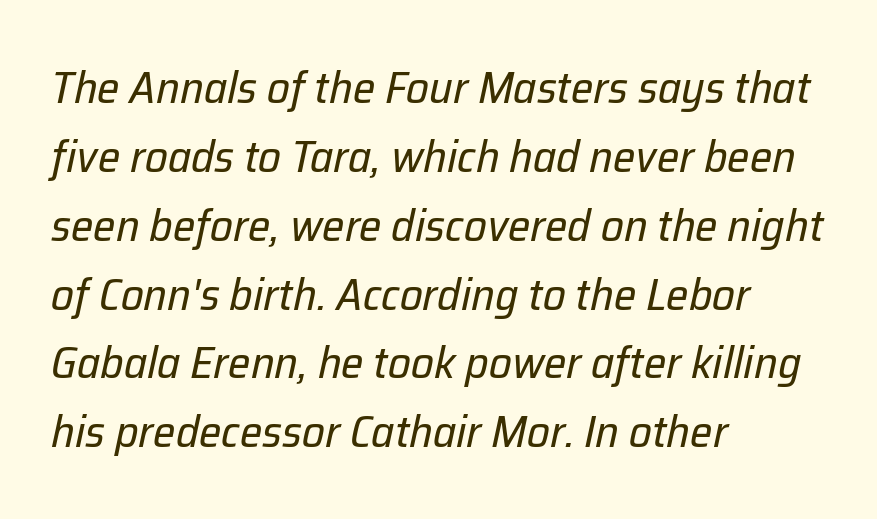
The image shows 45 px regular-weight type, italic (leaning right); set left-aligned, normal line spacing (1.53x), normal letter spacing, not underlined; low stroke contrast and a medium x-height.
